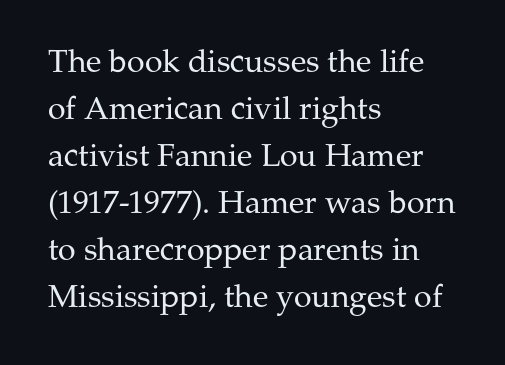
The image shows 32 px regular-weight serif type, upright; set left-aligned, normal line spacing (1.47x), normal letter spacing, not underlined; medium stroke contrast and a medium x-height.
